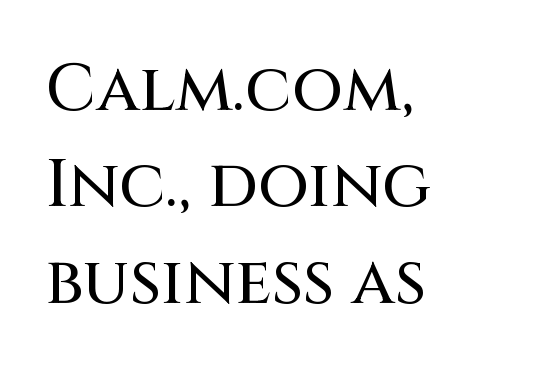
The image shows 66 px sans-serif type, upright; set left-aligned, normal line spacing (1.46x), normal letter spacing, not underlined; medium stroke contrast and a large x-height.
